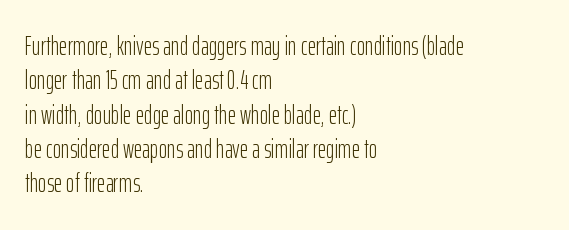
{"italic": "no", "bold": "no", "underline": "no", "align": "left", "line_spacing": "normal", "line_spacing_ratio": 1.32, "letter_spacing": "normal", "letter_spacing_em": 0.0, "glyph_px": 26}
